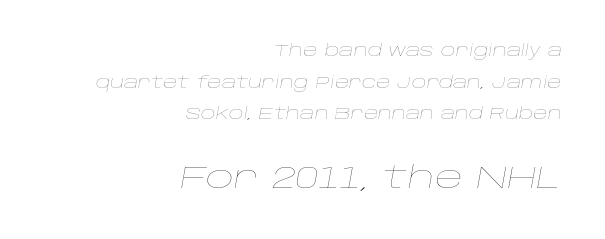
The image shows 31 px thin, wide type, italic (leaning right); set right-aligned, loose line spacing (1.98x), normal letter spacing, not underlined; the second (bottom) block is 1.94x larger; low stroke contrast and a large x-height.
